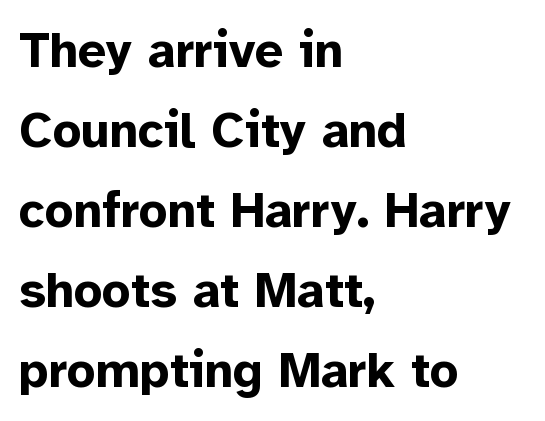
Q: Is the text bold? A: Yes.
Q: Is the text italic (slanted)? A: No, it is upright.
Q: Is the typeface a serif or a sans-serif typeface? A: Sans-serif.
Q: Is the text underlined? A: No.
Q: How is the paragraph aligned? A: Left-aligned.
Q: Is the spacing between letters normal or unusually wide? A: Normal.
Q: Is the spacing between lines tight, normal or loose? A: Normal.
Q: Width (condensed, normal, or wide)? A: Normal.
Q: Stroke contrast? A: Low.
Q: x-height? A: Medium.
Q: Monospaced? A: No.
